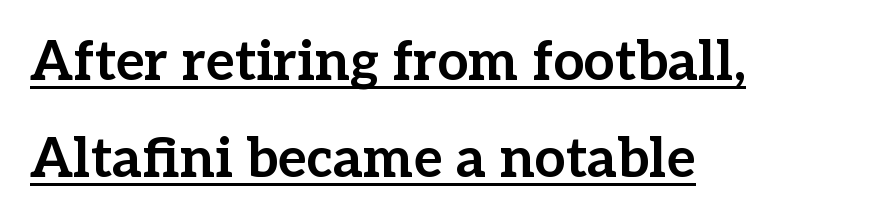
Stroke terminals: seriffed. This is heavy type, rendered in bold. Tracking here is standard; glyphs follow each other at the usual distance. The string is rendered with underlining switched on. This rendering uses left alignment, leaving the right contour irregular. The passage shown is typed in a proportional face where columns would drift.
